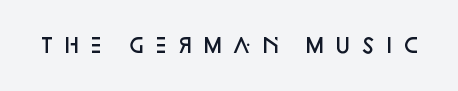
Q: Is the text bold? A: Semi-bold.
Q: Is the text italic (slanted)? A: No, it is upright.
Q: Is the text underlined? A: No.
Q: Is the spacing between letters normal or unusually wide? A: Unusually wide.
